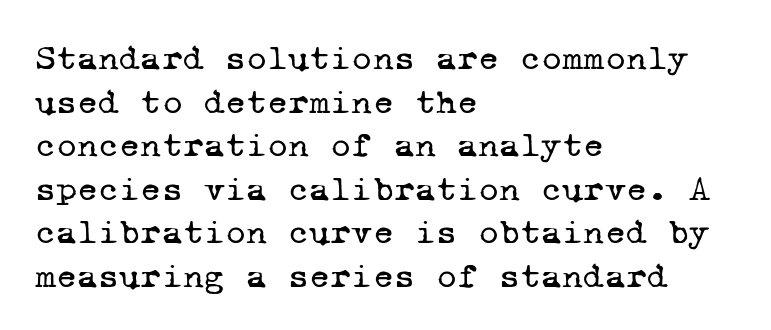
Q: Is the text bold? A: No.
Q: Is the typeface a serif or a sans-serif typeface? A: Serif.
Q: Is the text underlined? A: No.
Q: How is the paragraph aligned? A: Left-aligned.
Q: Is the spacing between letters normal or unusually wide? A: Normal.
Q: Width (condensed, normal, or wide)? A: Normal.
Q: Stroke contrast? A: Low.
Q: x-height? A: Medium.
Q: Monospaced? A: Yes.
